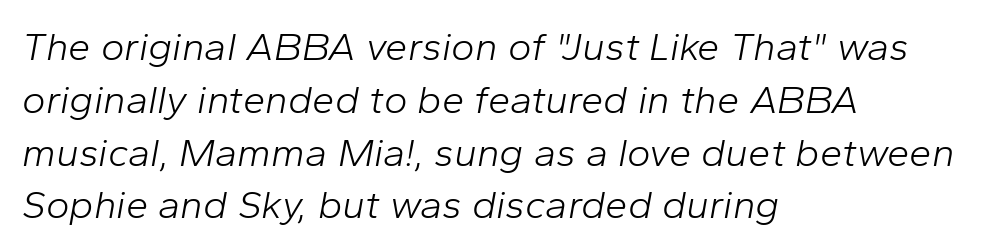
Q: Is the text bold? A: No.
Q: Is the text italic (slanted)? A: Yes, it leans right by about 10 degrees.
Q: Is the text underlined? A: No.
Q: How is the paragraph aligned? A: Left-aligned.
Q: Is the spacing between letters normal or unusually wide? A: Normal.
Q: Is the spacing between lines tight, normal or loose? A: Normal.
Q: Width (condensed, normal, or wide)? A: Normal.
Q: Stroke contrast? A: Low.
Q: x-height? A: Medium.
Q: Monospaced? A: No.
